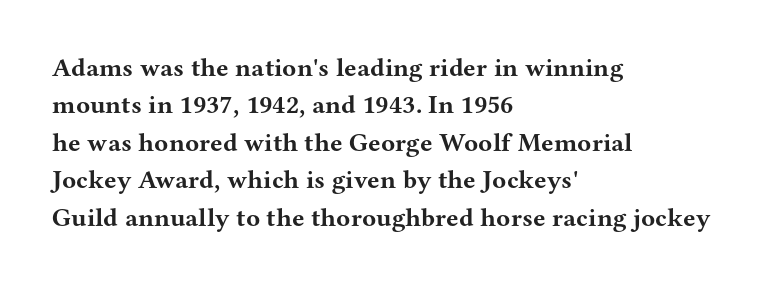
When letters stand straight like this, we call the style roman or upright. A clean baseline with only descenders dipping below it. Horizontally, the lines are justified to the leading edge only. Is there much room between lines? A standard amount, neither cramped nor airy.
